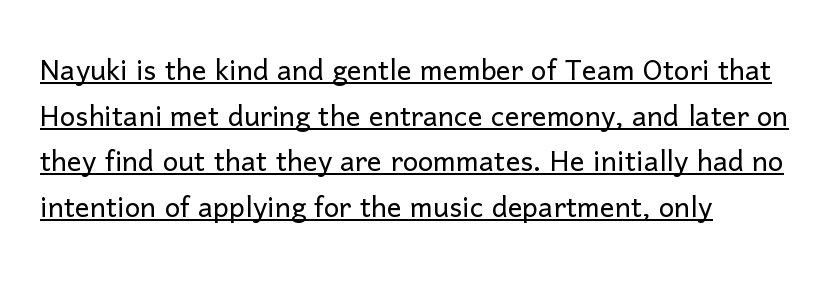
Q: Is the text bold? A: No.
Q: Is the text italic (slanted)? A: No, it is upright.
Q: Is the typeface a serif or a sans-serif typeface? A: Sans-serif.
Q: Is the text underlined? A: Yes.
Q: How is the paragraph aligned? A: Left-aligned.
Q: Is the spacing between letters normal or unusually wide? A: Normal.
Q: Width (condensed, normal, or wide)? A: Normal.
Q: Stroke contrast? A: Low.
Q: x-height? A: Medium.
Q: Monospaced? A: No.
